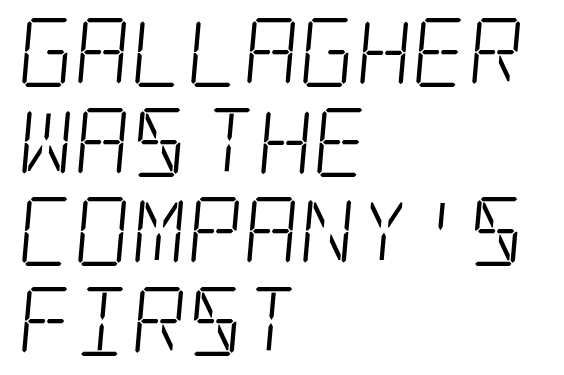
Q: Is the text bold? A: No.
Q: Is the typeface a serif or a sans-serif typeface? A: Serif.
Q: Is the text underlined? A: No.
Q: How is the paragraph aligned? A: Left-aligned.
Q: Is the spacing between letters normal or unusually wide? A: Normal.
Q: Is the spacing between lines tight, normal or loose? A: Normal.
Q: Width (condensed, normal, or wide)? A: Condensed.
Q: Stroke contrast? A: Low.
Q: x-height? A: Large.
